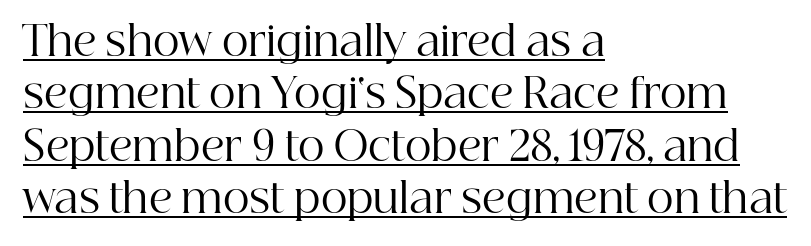
The image shows 41 px regular-weight serif type, upright; set left-aligned, normal line spacing (1.28x), normal letter spacing, underlined; high stroke contrast and a medium x-height.
